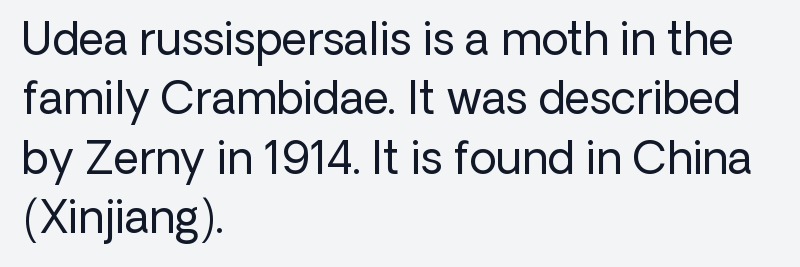
The specimen omits any rule beneath the text block's lines. You can tell it's not italic because the verticals are truly vertical. Spacing verdict: proportional, widths tailored to each character. A light-to-regular cut is what we see here. The tracking reads as untouched default to a designer's eye. This rendering uses left alignment, leaving the right contour irregular.
